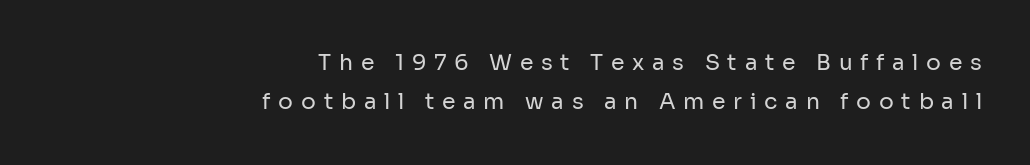
A flush-right, rag-left setting is used for this passage. The letters are spread apart with noticeably loose tracking. It's the straight-up-and-down kind of type. Stems and bowls with no extra thickness — not bold.
